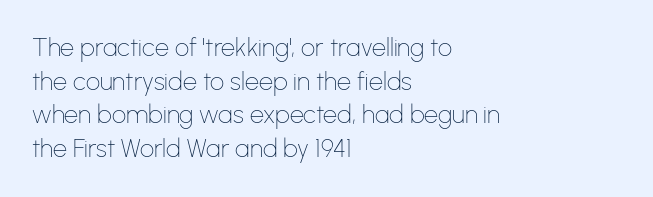
{"italic": "no", "bold": "no", "underline": "no", "align": "left", "line_spacing": "normal", "line_spacing_ratio": 1.35, "letter_spacing": "normal", "letter_spacing_em": 0.0, "glyph_px": 25}
